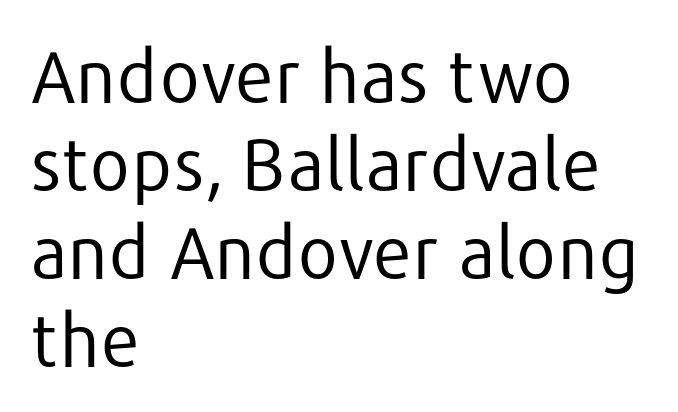
{"serif": "no", "italic": "no", "bold": "no", "weight": "regular", "width": "normal", "stroke_contrast": "low", "x_height": "medium", "monospaced": "no", "underline": "no", "align": "left", "line_spacing_ratio": 1.22, "letter_spacing": "normal", "letter_spacing_em": 0.0, "glyph_px": 72}
